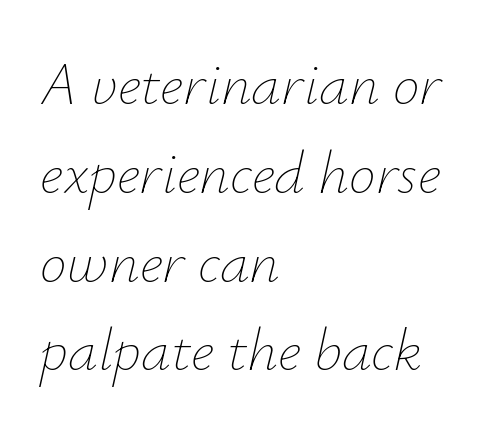
The line-height multiplier appears to be the usual default. Unbolded letterforms with no extra heft. Horizontal alignment here is leftward, the default for most running prose. What stands out about the letter spacing? Nothing — it is the standard amount.
